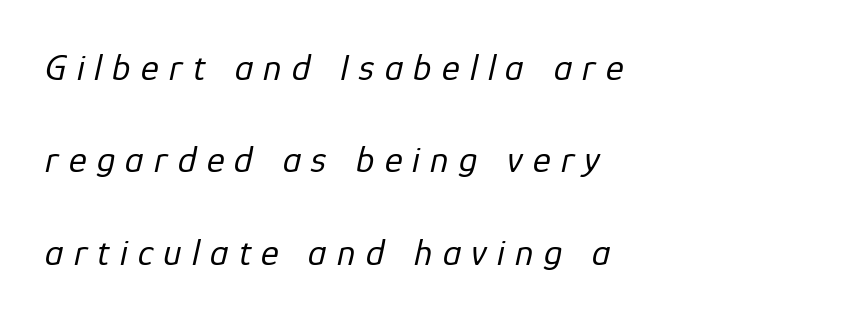
Q: Is the text bold? A: No.
Q: Is the text italic (slanted)? A: Yes, it leans right by about 12 degrees.
Q: Is the text underlined? A: No.
Q: How is the paragraph aligned? A: Left-aligned.
Q: Is the spacing between letters normal or unusually wide? A: Unusually wide.
Q: Is the spacing between lines tight, normal or loose? A: Loose.
Q: Width (condensed, normal, or wide)? A: Normal.
Q: Stroke contrast? A: Low.
Q: x-height? A: Medium.
Q: Monospaced? A: No.
